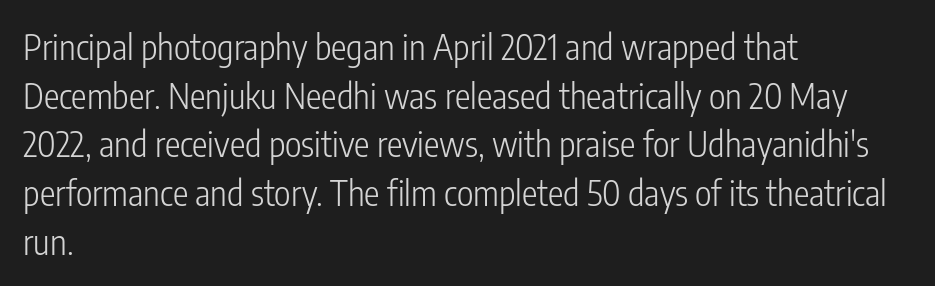
The image shows 35 px light, condensed sans-serif type, upright; set left-aligned, normal line spacing (1.39x), normal letter spacing, not underlined; low stroke contrast and a medium x-height.
